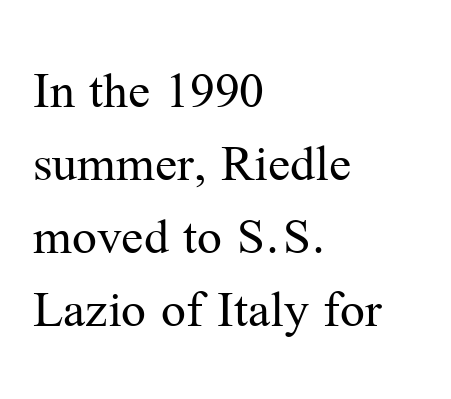
Q: Is the text bold? A: No.
Q: Is the text italic (slanted)? A: No, it is upright.
Q: Is the typeface a serif or a sans-serif typeface? A: Serif.
Q: Is the text underlined? A: No.
Q: How is the paragraph aligned? A: Left-aligned.
Q: Is the spacing between letters normal or unusually wide? A: Normal.
Q: Is the spacing between lines tight, normal or loose? A: Normal.
Q: Width (condensed, normal, or wide)? A: Normal.
Q: Stroke contrast? A: Medium.
Q: x-height? A: Medium.
Q: Monospaced? A: No.
